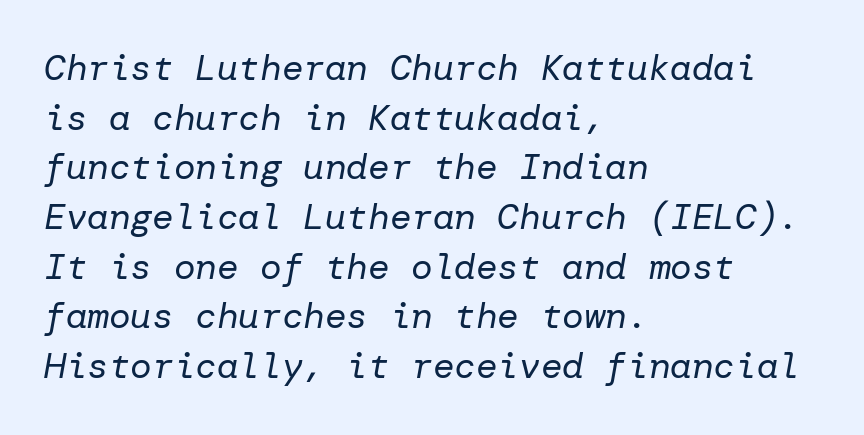
Q: Is the text bold? A: No.
Q: Is the text italic (slanted)? A: Yes, it leans right by about 10 degrees.
Q: Is the text underlined? A: No.
Q: How is the paragraph aligned? A: Left-aligned.
Q: Is the spacing between letters normal or unusually wide? A: Normal.
Q: Is the spacing between lines tight, normal or loose? A: Normal.
Q: Width (condensed, normal, or wide)? A: Normal.
Q: Stroke contrast? A: Low.
Q: x-height? A: Medium.
